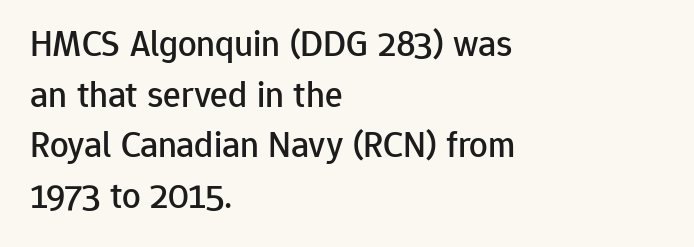
Descender tails drop into unmarked territory. If you drew a ruler down the left edge, every line would touch it. You could not count columns in this text — the font is proportionally spaced. The letters stand upright; this is a roman face.
